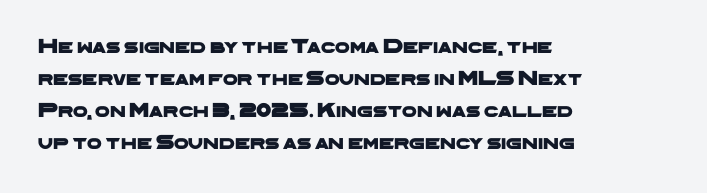
The image shows 21 px text type; set left-aligned, normal line spacing (1.53x), normal letter spacing, not underlined.
